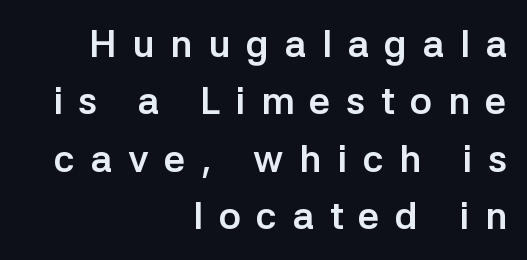
The image shows 38 px semibold sans-serif type, upright; set right-aligned, normal line spacing (1.51x), unusually wide letter spacing (+0.41 em), not underlined; low stroke contrast and a medium x-height.
